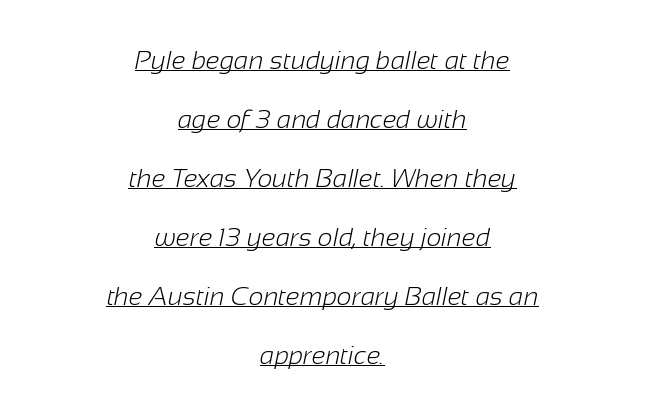
The image shows 26 px text type; set centered, loose line spacing (2.27x), normal letter spacing, underlined.
